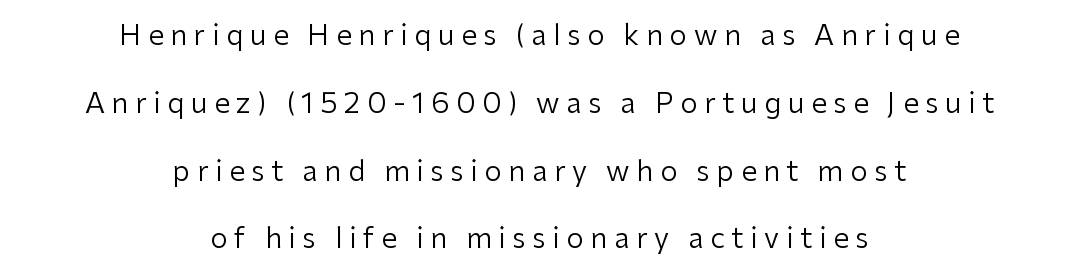
{"serif": "no", "italic": "no", "bold": "no", "weight": "regular", "width": "normal", "stroke_contrast": "low", "x_height": "medium", "monospaced": "no", "underline": "no", "align": "center", "line_spacing": "loose", "line_spacing_ratio": 2.42, "letter_spacing": "wide", "letter_spacing_em": 0.24, "glyph_px": 28}
